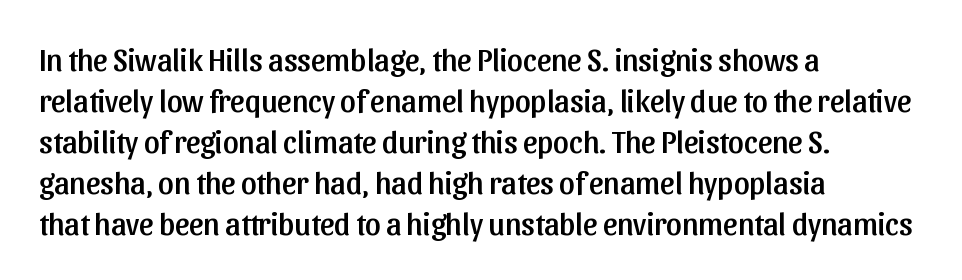
{"serif": "no", "italic": "no", "width": "normal", "stroke_contrast": "low", "x_height": "medium", "monospaced": "no", "underline": "no", "align": "left", "line_spacing": "normal", "line_spacing_ratio": 1.32, "letter_spacing": "normal", "letter_spacing_em": 0.0, "glyph_px": 31}
